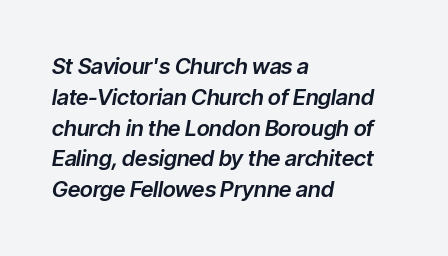
The image shows 22 px text type, italic (leaning right); set left-aligned, normal line spacing (1.4x), normal letter spacing, not underlined.
